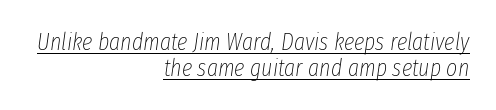
Does extra space separate the letters? No, they use regular spacing. The lines in this sample share a right terminus and differ only in where they begin. Leading is clearly below the norm, producing a dense column. A typesetter would mark this as italic. The font is comparable to plain body text, perhaps lighter. Students, observe the line beneath the letters — that is underlining.
